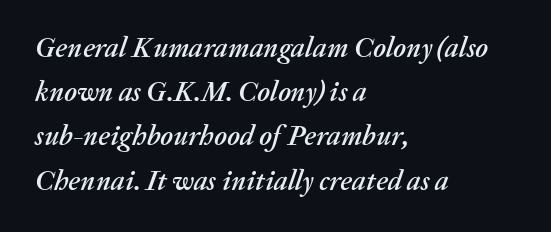
Short and long lines alike share a common starting point at left. A bare baseline throughout the passage. Is this a fixed-width face? No — the glyphs have proportional, varying widths. Compared with typical body copy, the letter spacing here is the same. Compared with typical paragraphs, the rows here are spaced about the same.
